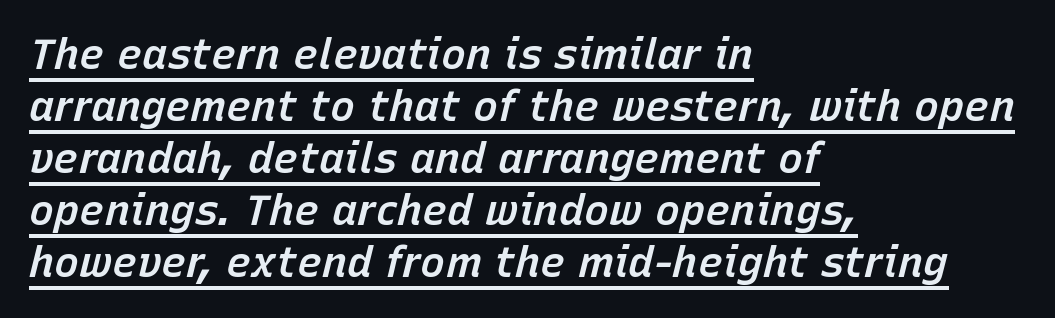
{"italic": "yes", "lean": "right", "slant_degrees": 15, "bold": "semi", "weight": "semibold", "width": "normal", "stroke_contrast": "low", "x_height": "medium", "monospaced": "no", "underline": "yes", "align": "left", "line_spacing_ratio": 1.24, "letter_spacing": "normal", "letter_spacing_em": 0.0, "glyph_px": 42}
